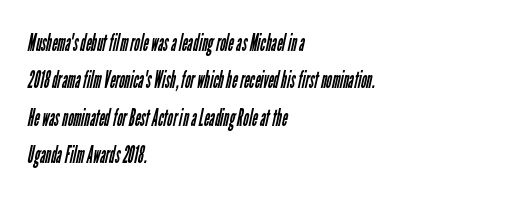
{"bold": "no", "underline": "no", "align": "left", "line_spacing": "normal", "line_spacing_ratio": 1.56, "letter_spacing": "normal", "letter_spacing_em": 0.0, "glyph_px": 24}
